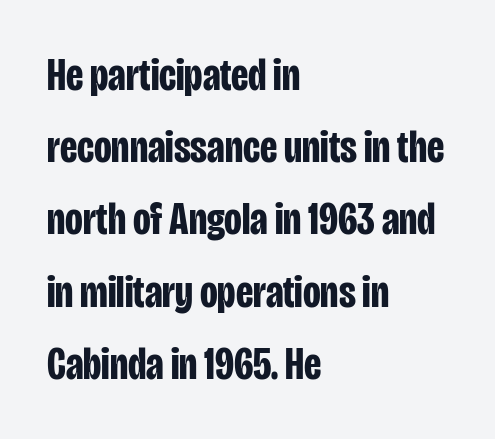
Q: Is the text bold? A: Yes.
Q: Is the text italic (slanted)? A: No, it is upright.
Q: Is the typeface a serif or a sans-serif typeface? A: Sans-serif.
Q: Is the text underlined? A: No.
Q: How is the paragraph aligned? A: Left-aligned.
Q: Is the spacing between letters normal or unusually wide? A: Normal.
Q: Is the spacing between lines tight, normal or loose? A: Normal.
Q: Width (condensed, normal, or wide)? A: Condensed.
Q: Stroke contrast? A: Low.
Q: x-height? A: Large.
Q: Monospaced? A: No.
